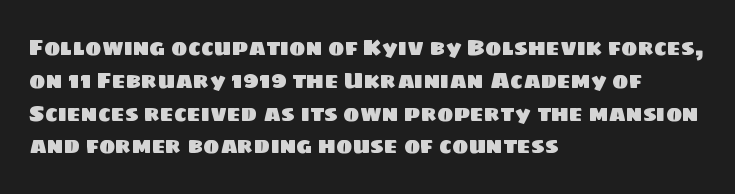
The image shows 22 px text type; set left-aligned, normal line spacing (1.49x), normal letter spacing, not underlined.
